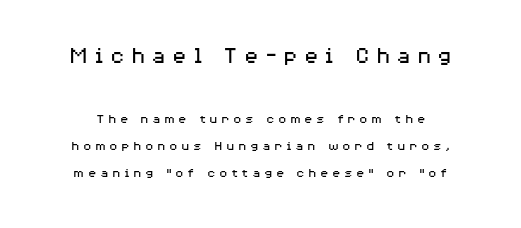
Q: Is the text bold? A: No.
Q: Is the text italic (slanted)? A: No, it is upright.
Q: Is the text underlined? A: No.
Q: Is the spacing between letters normal or unusually wide? A: Unusually wide.
Q: Is the spacing between lines tight, normal or loose? A: Loose.
Q: Which block of text is set in a larger size, the first (top) or the second (bottom)? A: The first (top) one.
